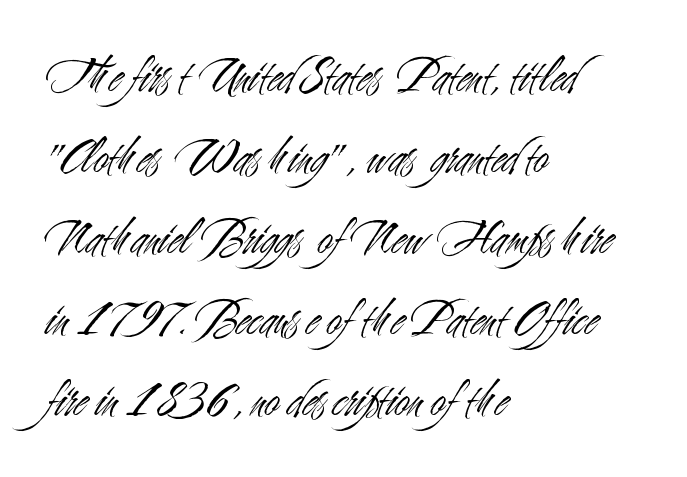
{"serif": "no", "bold": "no", "weight": "light", "width": "condensed", "stroke_contrast": "medium", "x_height": "small", "monospaced": "no", "underline": "no", "align": "left", "line_spacing": "normal", "line_spacing_ratio": 1.56, "letter_spacing": "normal", "letter_spacing_em": 0.0, "glyph_px": 52}
